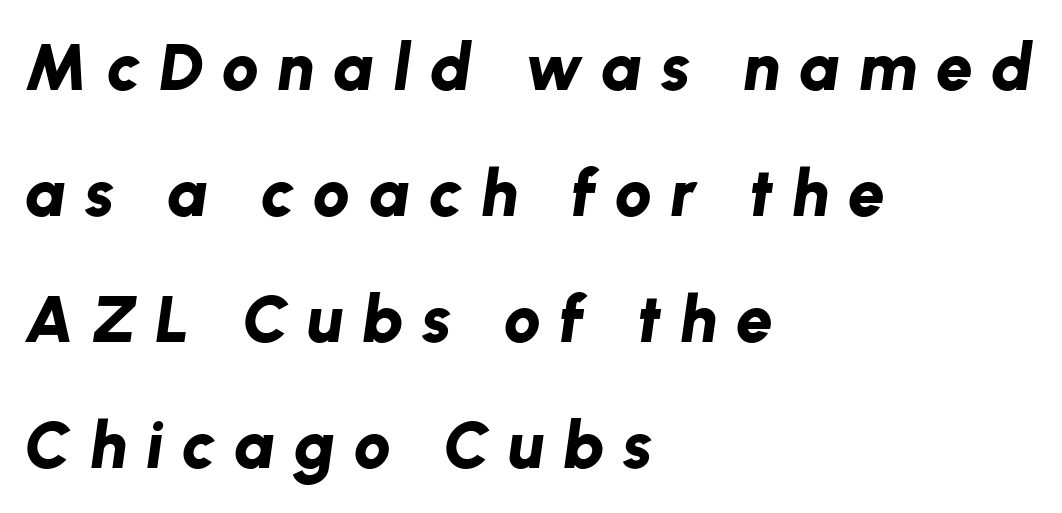
Q: Is the text bold? A: Yes.
Q: Is the text italic (slanted)? A: Yes, it leans right by about 8 degrees.
Q: Is the text underlined? A: No.
Q: How is the paragraph aligned? A: Left-aligned.
Q: Is the spacing between letters normal or unusually wide? A: Unusually wide.
Q: Is the spacing between lines tight, normal or loose? A: Loose.
Q: Width (condensed, normal, or wide)? A: Normal.
Q: Stroke contrast? A: Low.
Q: x-height? A: Medium.
Q: Monospaced? A: No.
